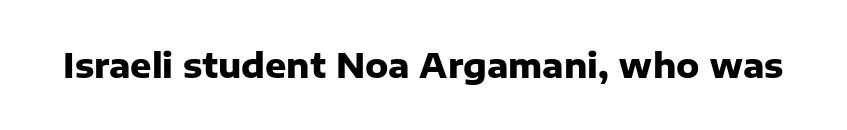
The image shows 33 px heavy sans-serif type, upright; set normal letter spacing, not underlined; low stroke contrast and a medium x-height.
